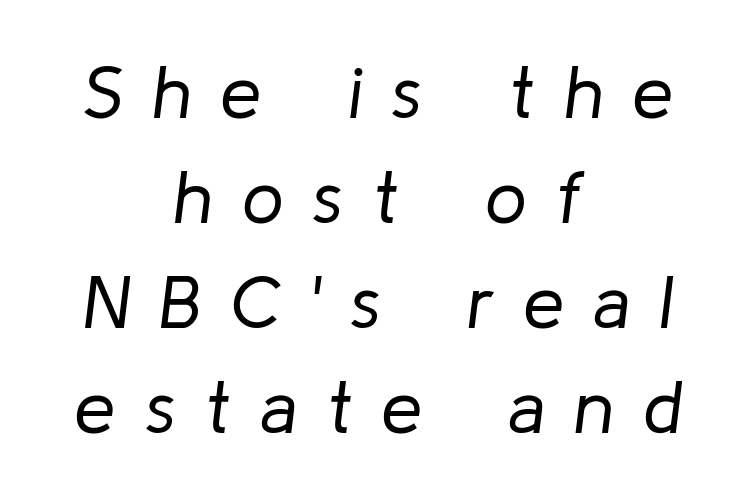
Q: Is the text bold? A: No.
Q: Is the text italic (slanted)? A: Yes, it leans right by about 8 degrees.
Q: Is the text underlined? A: No.
Q: How is the paragraph aligned? A: Centered.
Q: Is the spacing between letters normal or unusually wide? A: Unusually wide.
Q: Is the spacing between lines tight, normal or loose? A: Normal.
Q: Width (condensed, normal, or wide)? A: Normal.
Q: Stroke contrast? A: Low.
Q: x-height? A: Medium.
Q: Monospaced? A: No.
